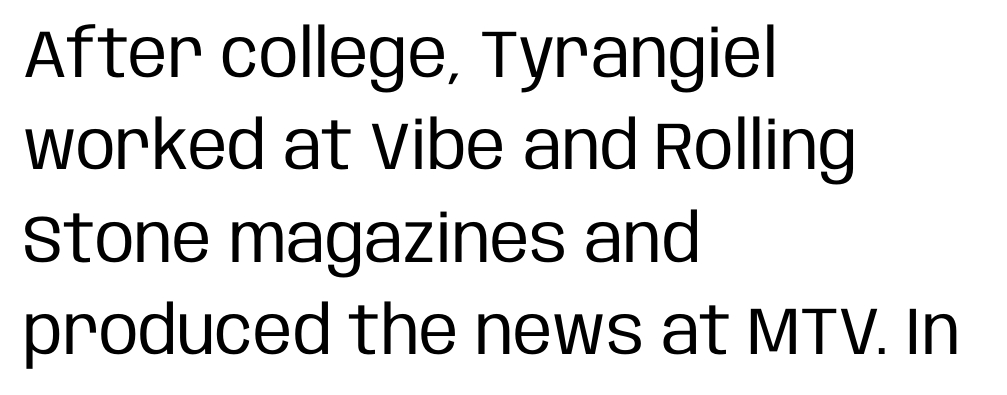
{"serif": "no", "italic": "no", "bold": "no", "weight": "regular", "width": "condensed", "stroke_contrast": "low", "x_height": "large", "monospaced": "no", "underline": "no", "align": "left", "line_spacing": "normal", "line_spacing_ratio": 1.38, "letter_spacing": "normal", "letter_spacing_em": 0.0, "glyph_px": 67}
